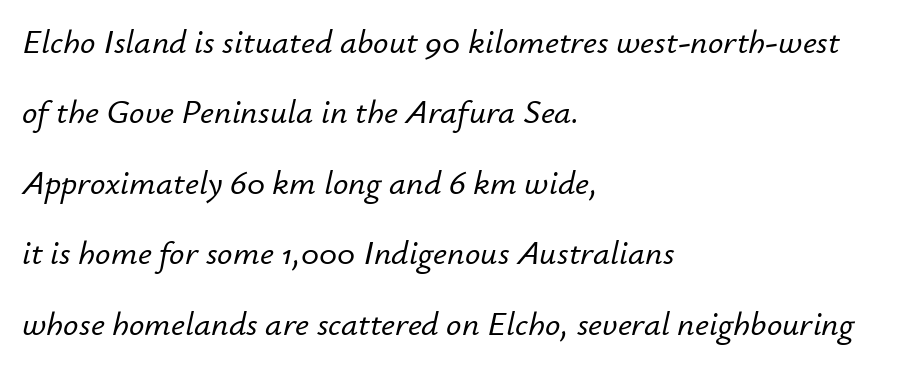
This is oblique type, the kind used for emphasis or titles. Beneath every word, the page is bare. Here the designer chose a conventional face with non-uniform glyph widths. The passage shown has conventional tracking throughout. A great deal of white space separates one row of letters from the next. Is the block centered? No — it sits flush against the left margin.
